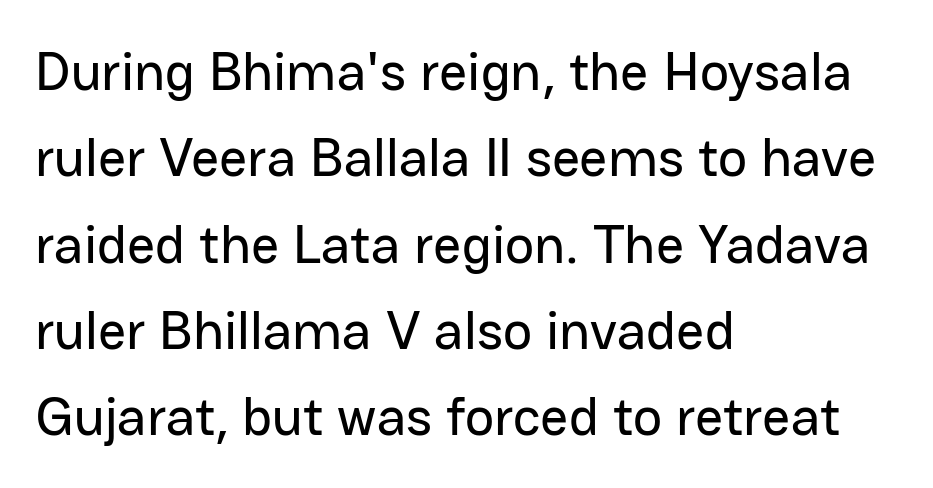
Words appear dense and cohesive because spacing is normal. Each new line begins a customary step beneath the previous one. Look at the bottom of the vertical strokes: they stop flat, with no serifs. The axis of the letterforms is exactly vertical. Descenders are the only things crossing below the line.
